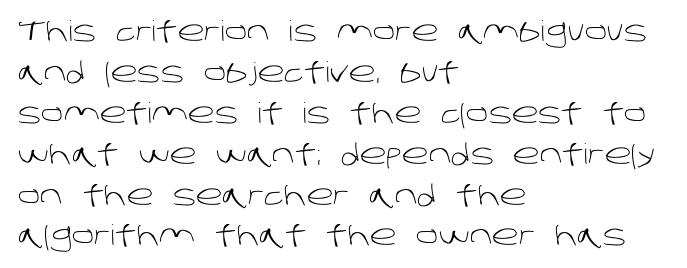
The rendering uses a moderate line-height, typical for paragraphs. Character widths vary here, with narrow letters taking less room than wide ones. Counters stay open thanks to moderate or lighter strokes. The text was rendered using a sans face with plain stroke endings. Typeset ragged right — the left edge is the straight one. The tracking reads as untouched default to a designer's eye.
